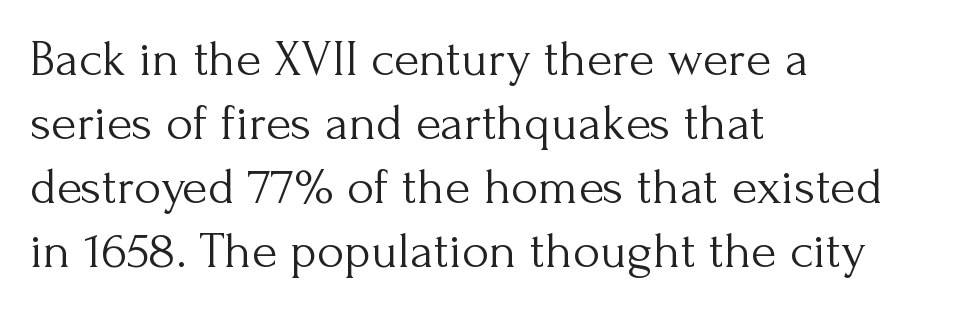
The typesetting does not lean heavy: it is not bold. Compared with typical body copy, the letter spacing here is the same. The paragraph has a hard left edge and a soft right edge. No word sits above an underline. Note the varied advance widths — an 'i' is clearly narrower than an 'm'. The specimen reads as upright at a glance.
